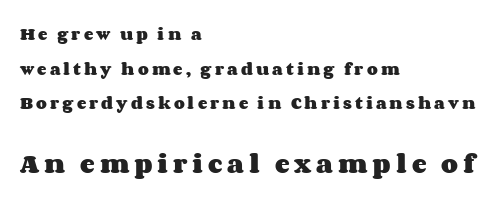
Q: Is the text bold? A: Yes.
Q: Is the text italic (slanted)? A: No, it is upright.
Q: Is the text underlined? A: No.
Q: How is the paragraph aligned? A: Left-aligned.
Q: Is the spacing between letters normal or unusually wide? A: Unusually wide.
Q: Is the spacing between lines tight, normal or loose? A: Loose.
Q: Which block of text is set in a larger size, the first (top) or the second (bottom)? A: The second (bottom) one.
